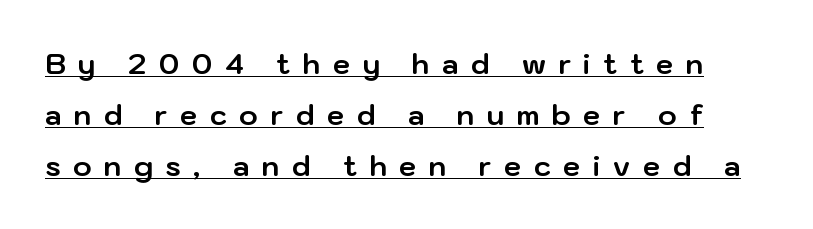
The image shows 28 px bold sans-serif type, upright; set line spacing 1.82x, unusually wide letter spacing (+0.45 em), underlined; low stroke contrast and a medium x-height.
